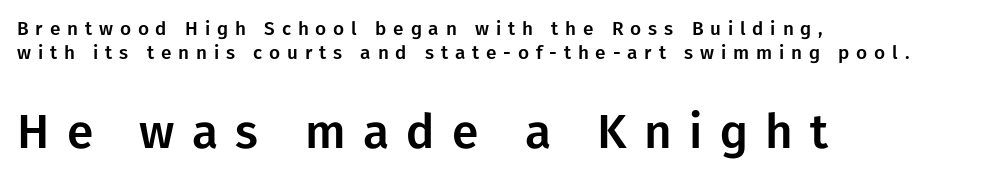
The image shows 48 px sans-serif type, upright; set left-aligned, normal line spacing (1.26x), unusually wide letter spacing (+0.36 em), not underlined; the second (bottom) block is 2.53x larger; low stroke contrast and a medium x-height.
